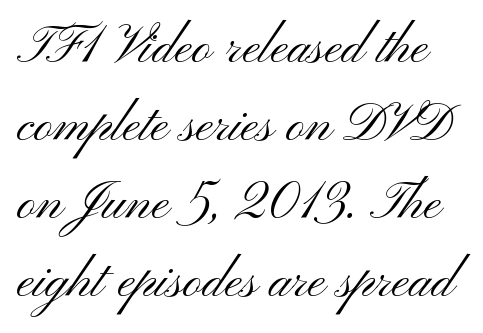
On a weight scale, this lands at 450 or below. A typesetter would call this proportional, since set widths differ per character. Tracking here is standard; glyphs follow each other at the usual distance.
